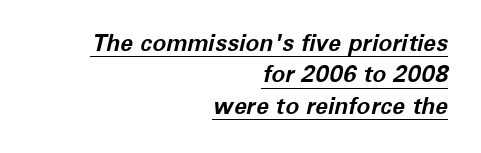
Looking at the ascenders, they clearly lean. Underlining? Definitely there. A typesetter would call this zero additional tracking. A normal amount of white space separates one row of letters from the next. These lines carry a lot of weight — the face is fully bold.
